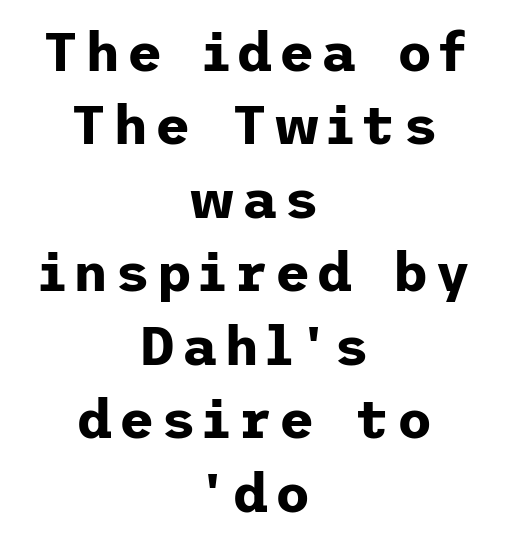
Q: Is the text bold? A: Yes.
Q: Is the text italic (slanted)? A: No, it is upright.
Q: Is the typeface a serif or a sans-serif typeface? A: Sans-serif.
Q: Is the text underlined? A: No.
Q: How is the paragraph aligned? A: Centered.
Q: Is the spacing between lines tight, normal or loose? A: Normal.
Q: Width (condensed, normal, or wide)? A: Normal.
Q: Stroke contrast? A: Low.
Q: x-height? A: Medium.
